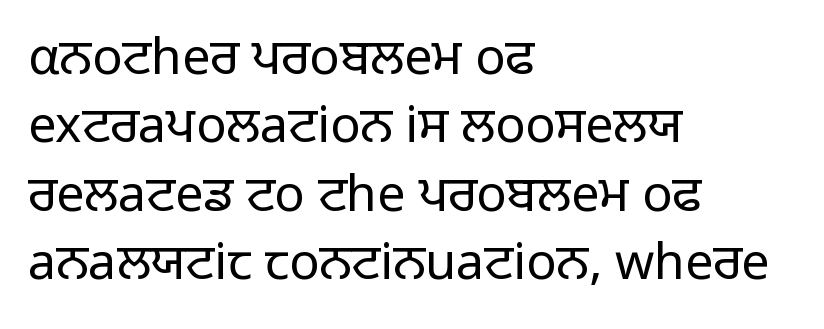
On a weight scale, this lands at 450 or below. Does the type have serifs? No, each stem ends abruptly. This sample is left-justified, so line endings fall wherever the words run out. The designer left line spacing at the default. Looks like regular typesetting: each glyph gets only the width it needs. Descender tails drop into unmarked territory.
